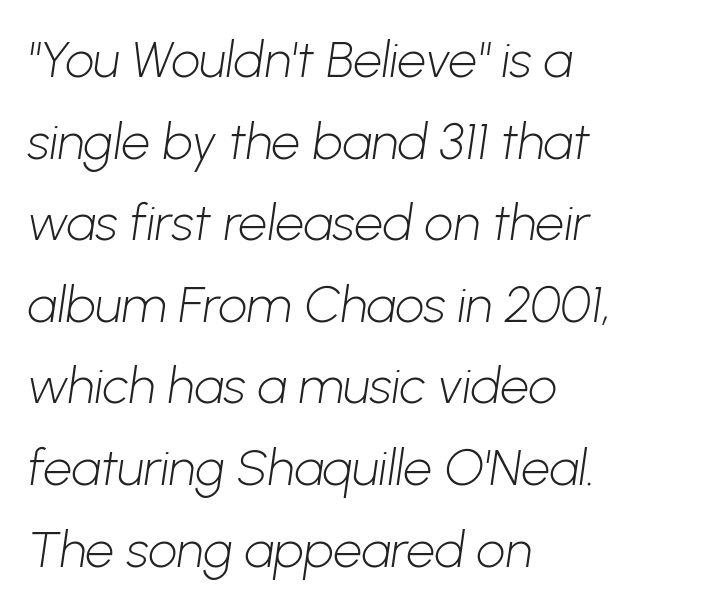
Q: Is the text bold? A: No.
Q: Is the typeface a serif or a sans-serif typeface? A: Sans-serif.
Q: Is the text underlined? A: No.
Q: How is the paragraph aligned? A: Left-aligned.
Q: Is the spacing between letters normal or unusually wide? A: Normal.
Q: Is the spacing between lines tight, normal or loose? A: Normal.
Q: Width (condensed, normal, or wide)? A: Normal.
Q: Stroke contrast? A: Low.
Q: x-height? A: Medium.
Q: Monospaced? A: No.
